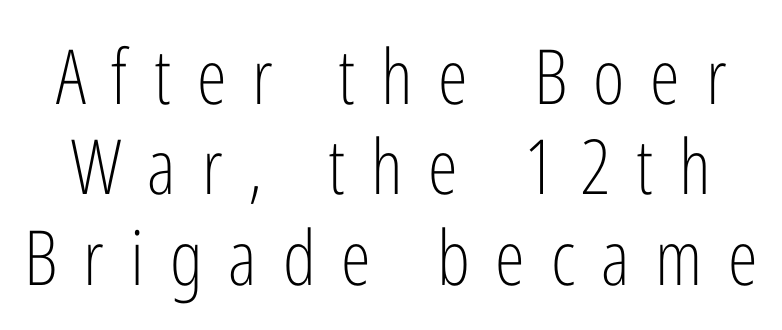
The image shows 76 px light, condensed sans-serif type, upright; set line spacing 1.19x, unusually wide letter spacing (+0.34 em), not underlined; low stroke contrast and a medium x-height.
